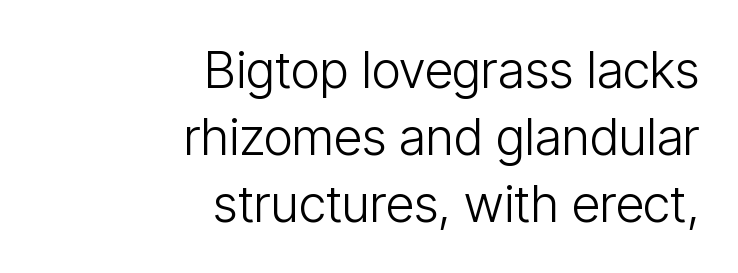
The image shows 51 px light, condensed sans-serif type, upright; set right-aligned, normal line spacing (1.31x), normal letter spacing, not underlined; low stroke contrast and a medium x-height.
